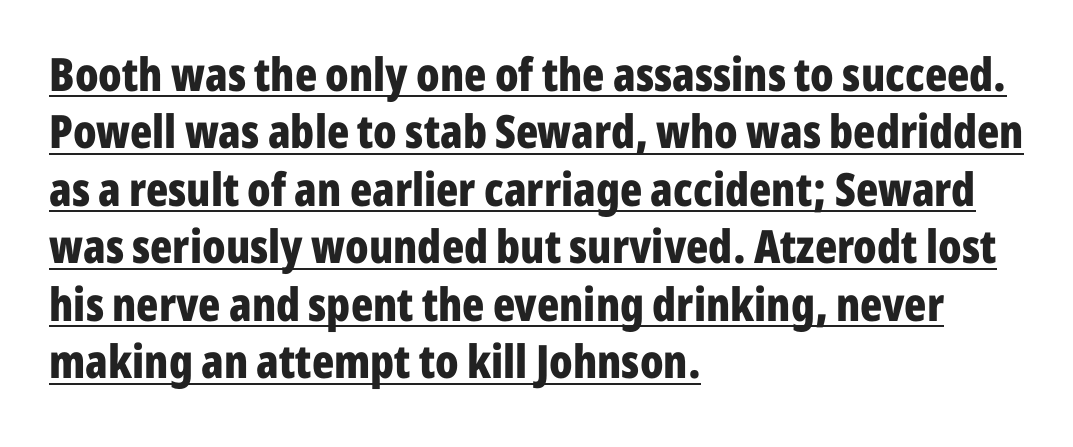
The gaps between neighbouring characters are ordinary and unremarkable. In terms of posture, this sample is upright. Emphasis is given by a line drawn under the lettering. Baseline-to-baseline distance is the conventional proportion of letter height.
